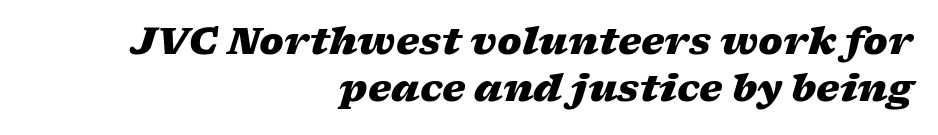
The image shows 37 px heavy, wide type, italic (leaning right); set right-aligned, normal line spacing (1.27x), normal letter spacing, not underlined; low stroke contrast and a medium x-height.
